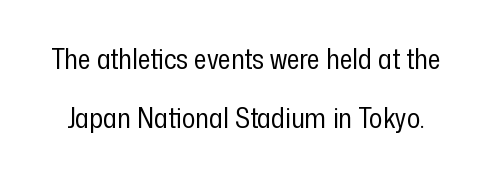
The type sits square on the baseline with zero lean. Whoever set this chose breathing room over compactness in the vertical rhythm. Clear beneath every line of the passage. The passage shown is typeset with a sans-serif family.
